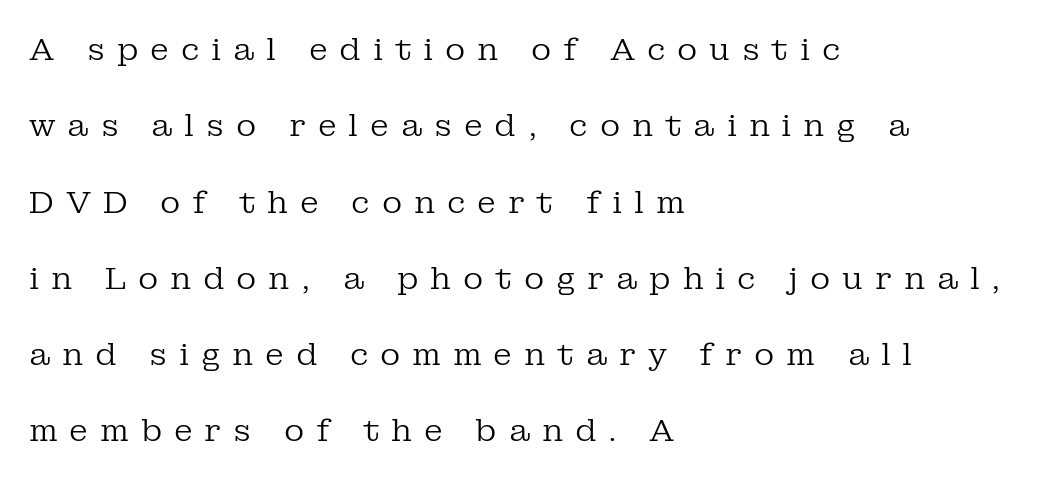
The image shows 31 px regular-weight serif type, upright; set left-aligned, loose line spacing (2.46x), unusually wide letter spacing (+0.38 em), not underlined; low stroke contrast and a medium x-height.
